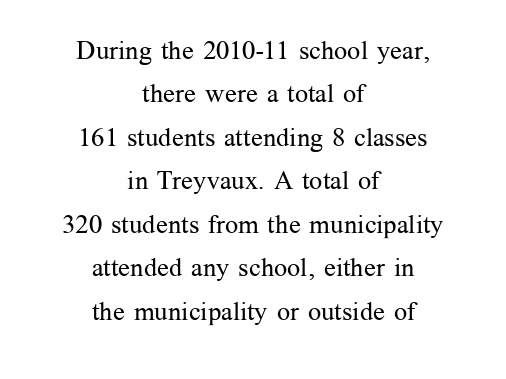
{"italic": "no", "bold": "no", "underline": "no", "align": "center", "line_spacing": "normal", "line_spacing_ratio": 1.67, "letter_spacing": "normal", "letter_spacing_em": 0.0, "glyph_px": 26}
